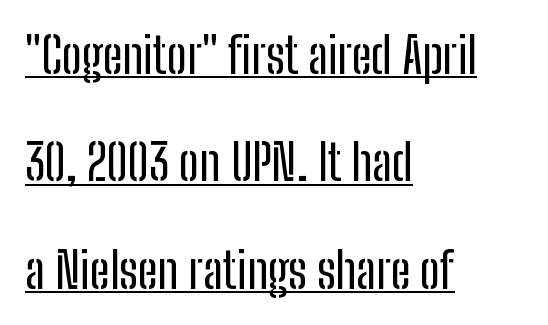
Q: Is the text italic (slanted)? A: No, it is upright.
Q: Is the typeface a serif or a sans-serif typeface? A: Sans-serif.
Q: Is the text underlined? A: Yes.
Q: How is the paragraph aligned? A: Left-aligned.
Q: Is the spacing between letters normal or unusually wide? A: Normal.
Q: Is the spacing between lines tight, normal or loose? A: Loose.
Q: Width (condensed, normal, or wide)? A: Condensed.
Q: Stroke contrast? A: Low.
Q: x-height? A: Medium.
Q: Monospaced? A: No.
